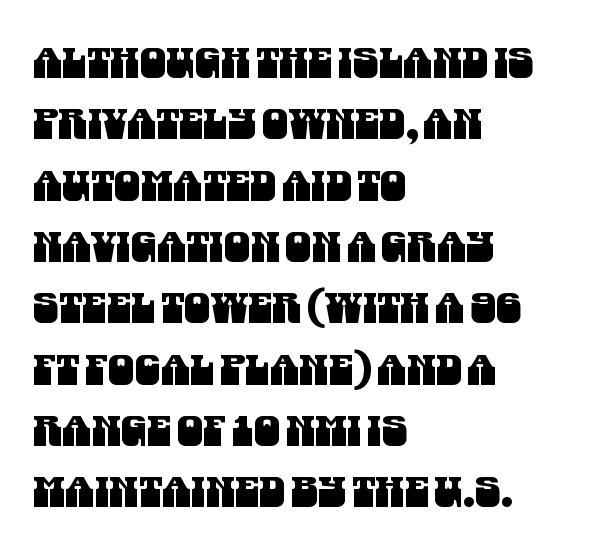
{"serif": "no", "width": "condensed", "stroke_contrast": "medium", "x_height": "large", "monospaced": "no", "underline": "no", "align": "left", "line_spacing": "normal", "line_spacing_ratio": 1.46, "letter_spacing": "normal", "letter_spacing_em": 0.0, "glyph_px": 42}
